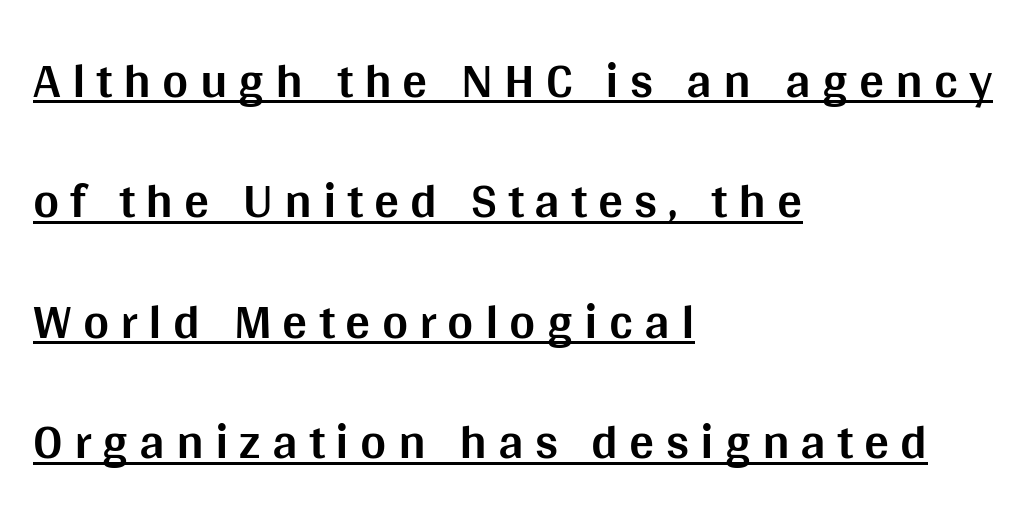
{"serif": "no", "italic": "no", "bold": "yes", "weight": "bold", "width": "normal", "stroke_contrast": "medium", "x_height": "large", "monospaced": "no", "underline": "yes", "align": "left", "line_spacing": "loose", "line_spacing_ratio": 2.41, "letter_spacing": "wide", "letter_spacing_em": 0.22, "glyph_px": 50}
